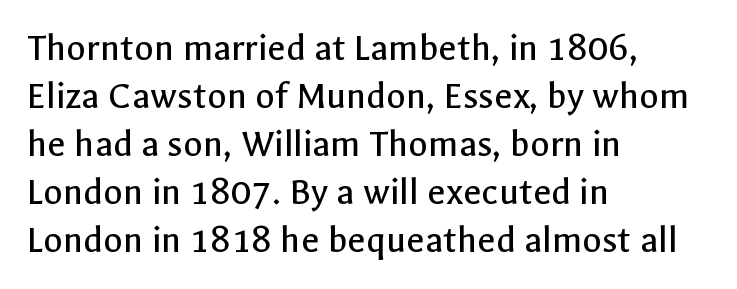
{"serif": "no", "italic": "no", "bold": "no", "weight": "regular", "width": "normal", "x_height": "medium", "monospaced": "no", "underline": "no", "align": "left", "line_spacing_ratio": 1.2, "letter_spacing": "normal", "letter_spacing_em": 0.0, "glyph_px": 40}
